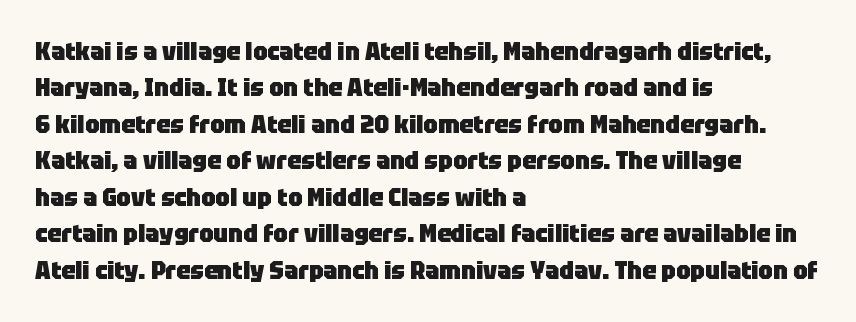
{"italic": "no", "bold": "yes", "underline": "no", "align": "left", "line_spacing": "normal", "line_spacing_ratio": 1.46, "letter_spacing": "normal", "letter_spacing_em": 0.0, "glyph_px": 25}
